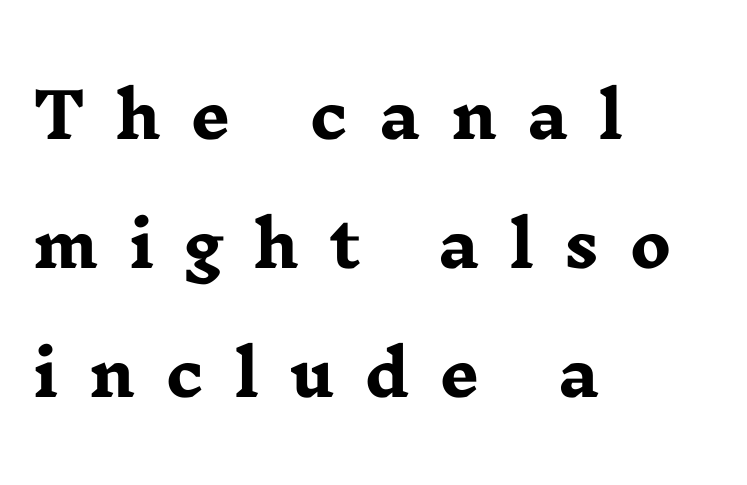
Q: Is the text bold? A: Yes.
Q: Is the text italic (slanted)? A: No, it is upright.
Q: Is the typeface a serif or a sans-serif typeface? A: Serif.
Q: Is the text underlined? A: No.
Q: How is the paragraph aligned? A: Left-aligned.
Q: Is the spacing between letters normal or unusually wide? A: Unusually wide.
Q: Is the spacing between lines tight, normal or loose? A: Loose.
Q: Width (condensed, normal, or wide)? A: Wide.
Q: Stroke contrast? A: Low.
Q: x-height? A: Medium.
Q: Monospaced? A: No.
